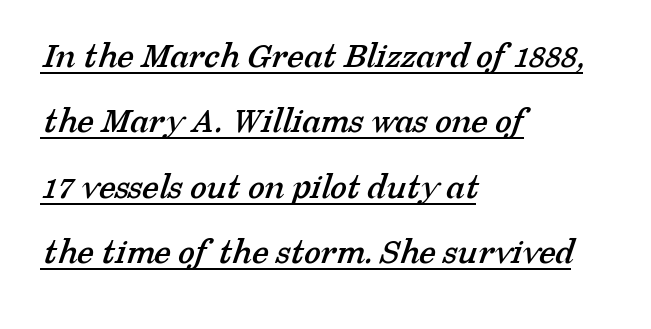
{"serif": "yes", "width": "normal", "stroke_contrast": "low", "x_height": "medium", "monospaced": "no", "underline": "yes", "align": "left", "line_spacing_ratio": 1.72, "letter_spacing": "normal", "letter_spacing_em": 0.0, "glyph_px": 38}
